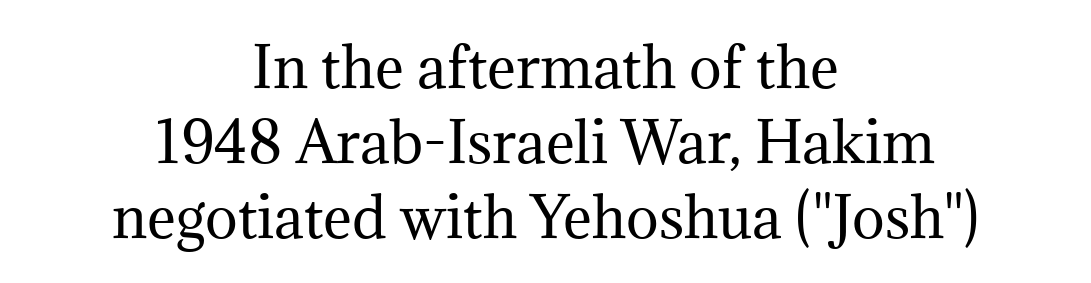
Q: Is the text bold? A: No.
Q: Is the text italic (slanted)? A: No, it is upright.
Q: Is the typeface a serif or a sans-serif typeface? A: Serif.
Q: Is the text underlined? A: No.
Q: How is the paragraph aligned? A: Centered.
Q: Is the spacing between letters normal or unusually wide? A: Normal.
Q: Is the spacing between lines tight, normal or loose? A: Normal.
Q: Width (condensed, normal, or wide)? A: Normal.
Q: Stroke contrast? A: Medium.
Q: x-height? A: Medium.
Q: Monospaced? A: No.
